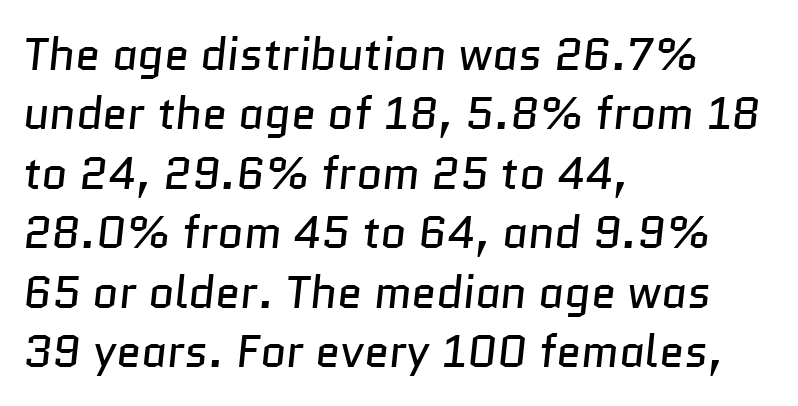
Varying glyph widths throughout — classic text-font behaviour. Regarding leading, the lines here are spaced in the standard way. These glyphs show unthickened strokes, regular width or finer. Default kerning and tracking; the words read as compact shapes. Beneath every word, the page is bare.
